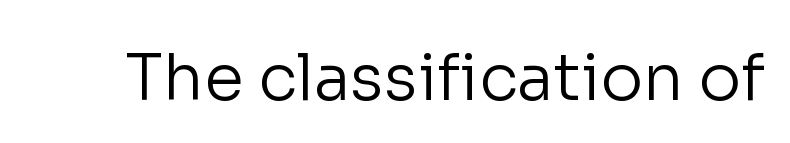
Q: Is the text bold? A: No.
Q: Is the text italic (slanted)? A: No, it is upright.
Q: Is the typeface a serif or a sans-serif typeface? A: Sans-serif.
Q: Is the text underlined? A: No.
Q: Is the spacing between letters normal or unusually wide? A: Normal.
Q: Width (condensed, normal, or wide)? A: Normal.
Q: Stroke contrast? A: Low.
Q: x-height? A: Medium.
Q: Monospaced? A: No.
